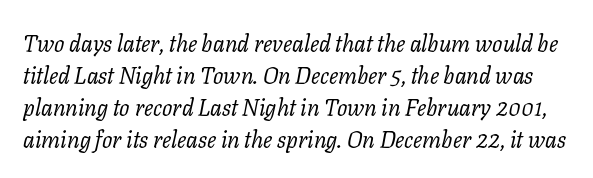
Baseline-to-baseline distance is the conventional proportion of letter height. The type is set solid horizontally, with unmodified tracking. The typeface has the unassuming heft of standard copy or less. There's an unmistakable incline to the writing here. Bare-footed words on every line.
